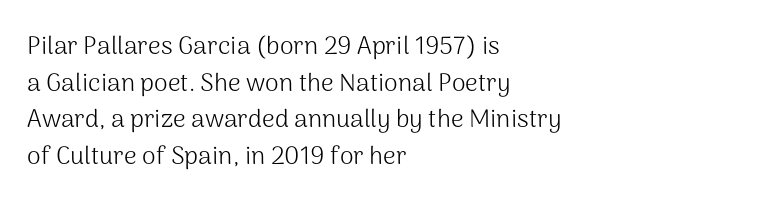
Q: Is the text bold? A: No.
Q: Is the text italic (slanted)? A: No, it is upright.
Q: Is the text underlined? A: No.
Q: How is the paragraph aligned? A: Left-aligned.
Q: Is the spacing between letters normal or unusually wide? A: Normal.
Q: Is the spacing between lines tight, normal or loose? A: Normal.
